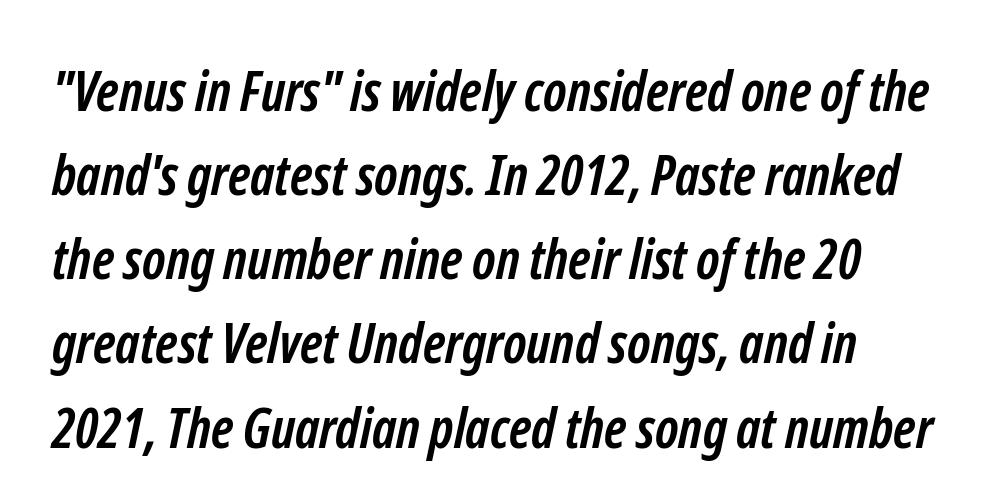
{"serif": "no", "bold": "yes", "weight": "semibold", "width": "condensed", "stroke_contrast": "low", "x_height": "medium", "monospaced": "no", "underline": "no", "align": "left", "line_spacing": "normal", "line_spacing_ratio": 1.53, "letter_spacing": "normal", "letter_spacing_em": 0.0, "glyph_px": 55}
